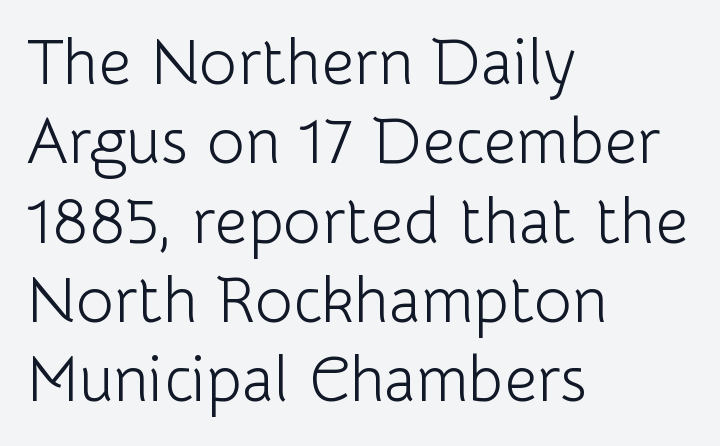
The string is rendered with underlining switched off. Is the type heavy? It reads as light-to-regular instead. You can tell it's not italic because the verticals are truly vertical. You can tell from the bare stems that sans-serif type was used. Honestly, the letter spacing is just normal — you wouldn't notice it. Caption: multi-line text, flush left, ragged right.
